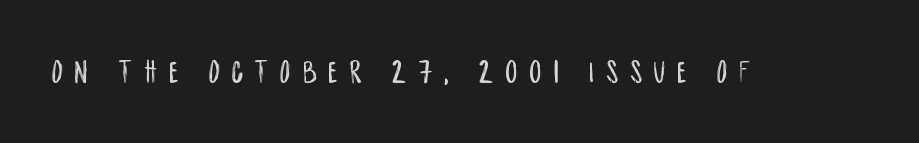
{"serif": "no", "italic": "no", "width": "condensed", "stroke_contrast": "low", "x_height": "large", "monospaced": "no", "underline": "no", "letter_spacing": "wide", "letter_spacing_em": 0.38, "glyph_px": 32}
